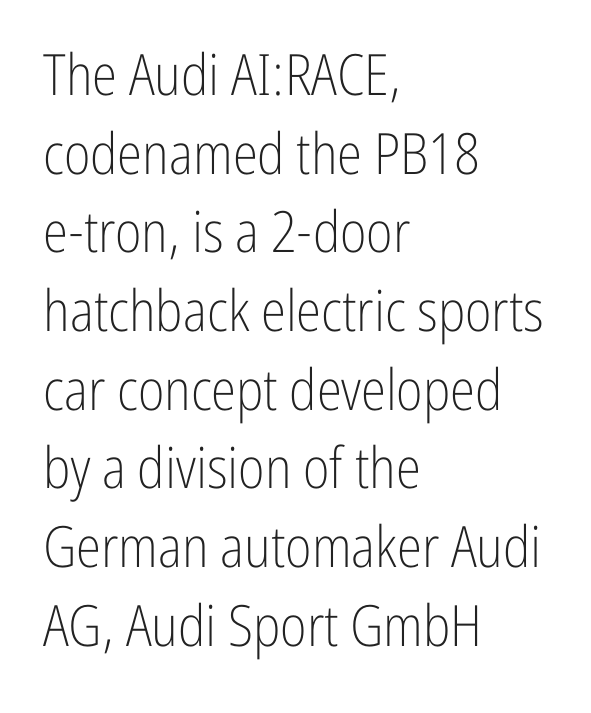
A bare baseline throughout the passage. Does the leading feel generous? No, just average. What kind of face is this? One without serifs — a sans. No extra ink here — the face is not bold. Ordinary non-slanted type is in use.
